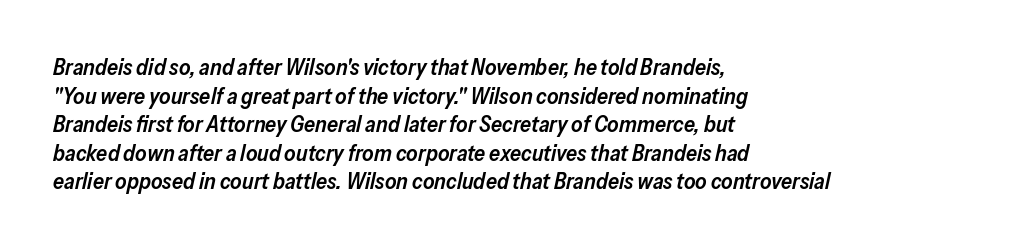
The lettering tilts uniformly, giving the passage an italic look. The tracking reads as untouched default to a designer's eye. Unmarked baselines from the first word to the last. The rendering uses a moderate line-height, typical for paragraphs.
